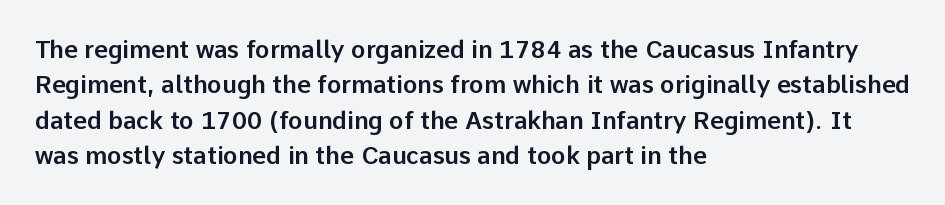
{"italic": "no", "underline": "no", "align": "left", "line_spacing": "normal", "line_spacing_ratio": 1.47, "letter_spacing": "normal", "letter_spacing_em": 0.0, "glyph_px": 24}
